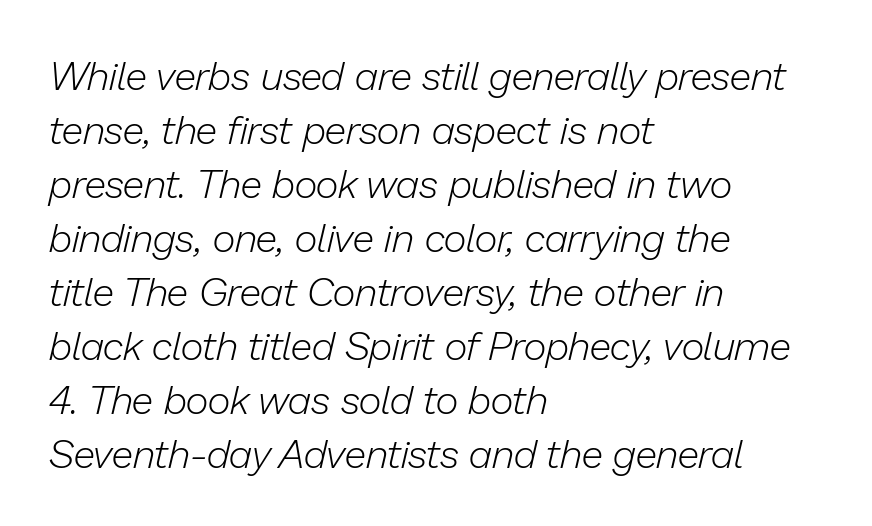
Italic: yes, the glyphs are oblique. Layout note: lines flush left. Short note: letters normally spaced. Here the designer chose a conventional face with non-uniform glyph widths.
